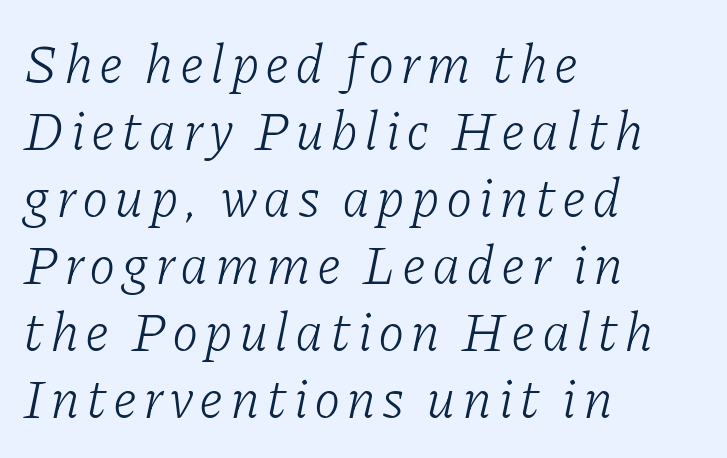
The text was rendered using a seriffed face with decorative stroke endings. This sample uses an oblique cut, with every glyph tilted off the vertical. The font sits on the lighter half of the weight spectrum, regular included. Glance below the letters and you will spot only blank space. Do the characters align in a grid? No, the font is proportional.
